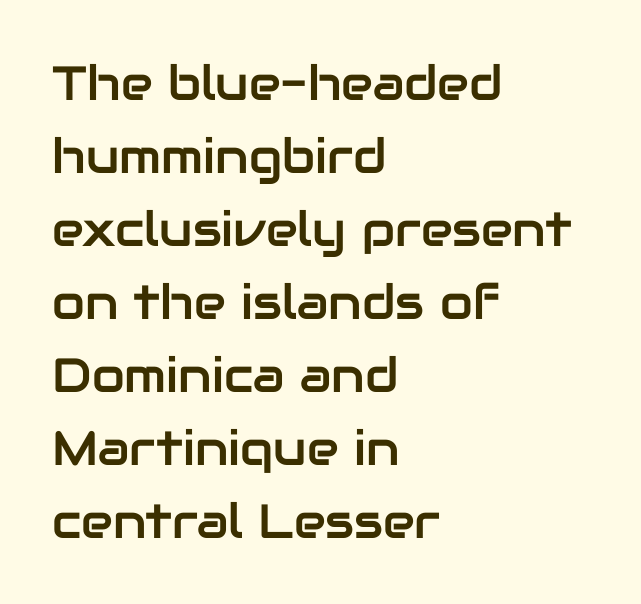
Examine the stroke ends and you'll find no serifs. Descender tails drop into unmarked territory. The letters stand straight up with perfectly vertical stems. Notice how descenders clear the ascenders below comfortably — that's standard leading.
